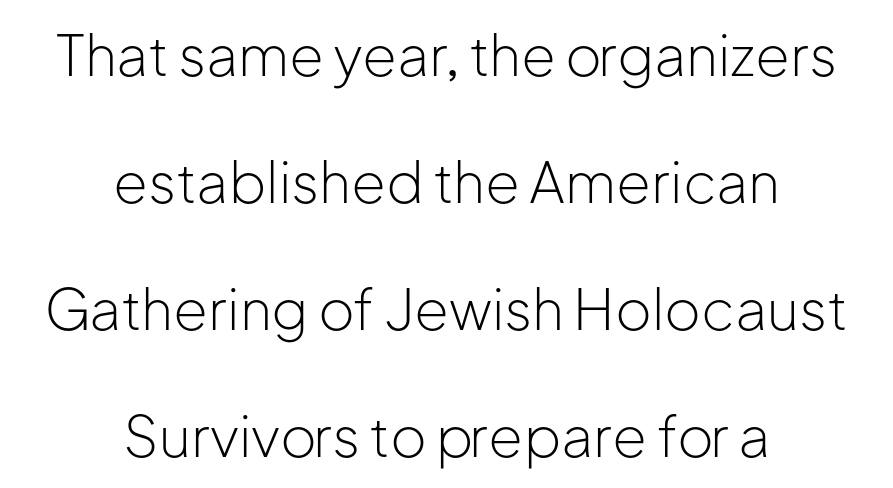
Q: Is the text bold? A: No.
Q: Is the text italic (slanted)? A: No, it is upright.
Q: Is the typeface a serif or a sans-serif typeface? A: Sans-serif.
Q: Is the text underlined? A: No.
Q: How is the paragraph aligned? A: Centered.
Q: Is the spacing between letters normal or unusually wide? A: Normal.
Q: Is the spacing between lines tight, normal or loose? A: Loose.
Q: Width (condensed, normal, or wide)? A: Normal.
Q: Stroke contrast? A: Low.
Q: x-height? A: Medium.
Q: Monospaced? A: No.
